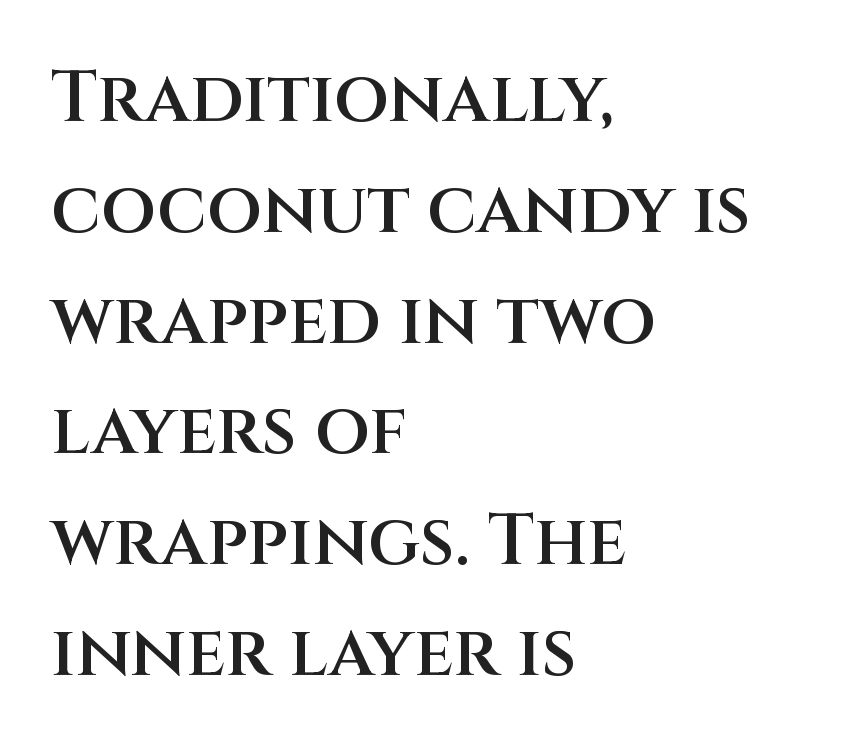
Q: Is the text bold? A: Semi-bold.
Q: Is the text italic (slanted)? A: No, it is upright.
Q: Is the typeface a serif or a sans-serif typeface? A: Sans-serif.
Q: Is the text underlined? A: No.
Q: How is the paragraph aligned? A: Left-aligned.
Q: Is the spacing between letters normal or unusually wide? A: Normal.
Q: Is the spacing between lines tight, normal or loose? A: Normal.
Q: Width (condensed, normal, or wide)? A: Normal.
Q: Stroke contrast? A: Medium.
Q: x-height? A: Large.
Q: Monospaced? A: No.
